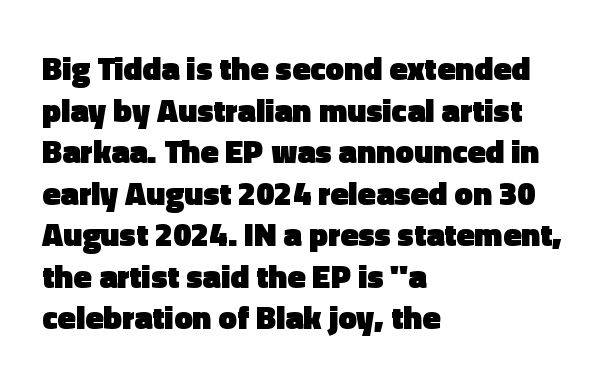
Q: Is the text bold? A: Yes.
Q: Is the text italic (slanted)? A: No, it is upright.
Q: Is the typeface a serif or a sans-serif typeface? A: Sans-serif.
Q: Is the text underlined? A: No.
Q: How is the paragraph aligned? A: Left-aligned.
Q: Is the spacing between letters normal or unusually wide? A: Normal.
Q: Is the spacing between lines tight, normal or loose? A: Normal.
Q: Width (condensed, normal, or wide)? A: Normal.
Q: x-height? A: Medium.
Q: Monospaced? A: No.
